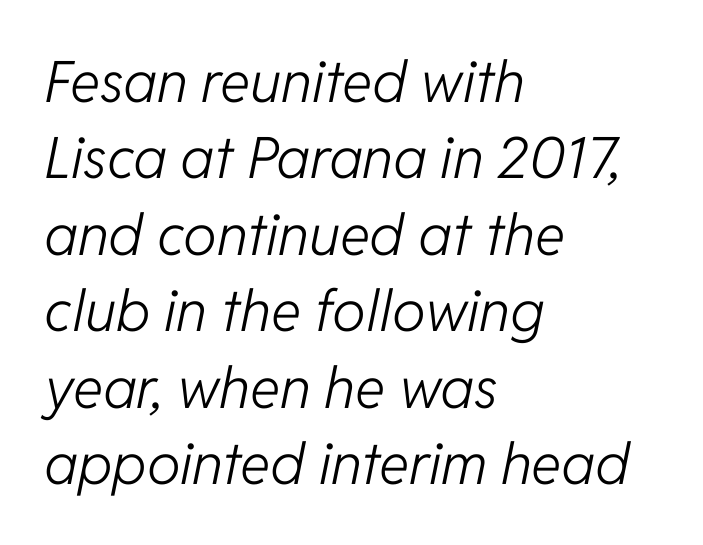
The passage shown has conventional tracking throughout. Note the varied advance widths — an 'i' is clearly narrower than an 'm'. The vertical gap from one line to the next is medium. Horizontal alignment here is leftward, the default for most running prose. Italic? Definitely — the glyphs are oblique.
